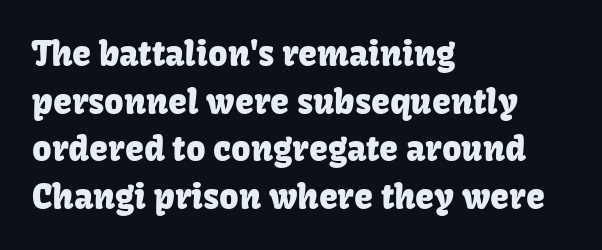
The image shows 34 px sans-serif type, upright; set left-aligned, normal line spacing (1.4x), normal letter spacing, not underlined; low stroke contrast and a medium x-height.
